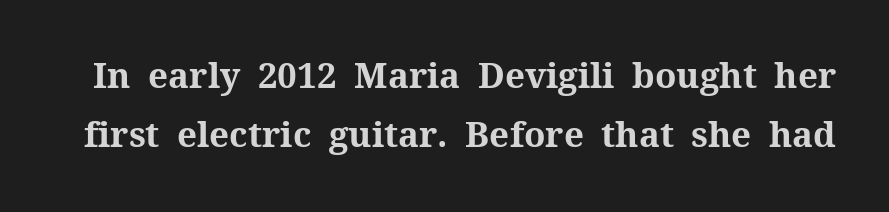
The image shows 35 px bold serif type, upright; set normal line spacing (1.69x), normal letter spacing, not underlined; medium stroke contrast and a medium x-height.
